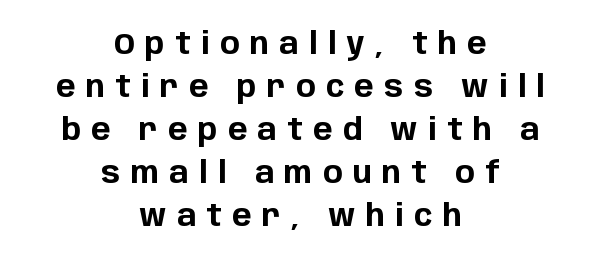
Q: Is the text bold? A: Yes.
Q: Is the text italic (slanted)? A: No, it is upright.
Q: Is the typeface a serif or a sans-serif typeface? A: Sans-serif.
Q: Is the text underlined? A: No.
Q: How is the paragraph aligned? A: Centered.
Q: Is the spacing between letters normal or unusually wide? A: Unusually wide.
Q: Is the spacing between lines tight, normal or loose? A: Normal.
Q: Width (condensed, normal, or wide)? A: Normal.
Q: Stroke contrast? A: Low.
Q: x-height? A: Large.
Q: Monospaced? A: No.
